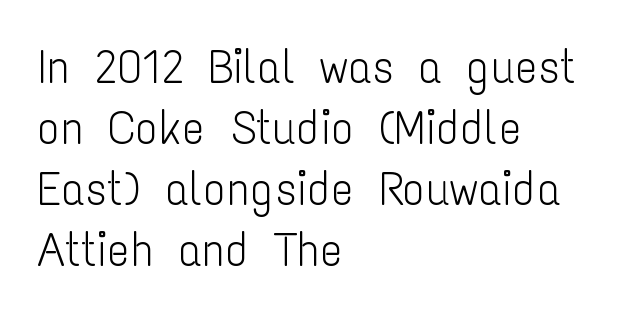
The image shows 48 px light, condensed sans-serif type, upright; set left-aligned, normal line spacing (1.27x), normal letter spacing, not underlined; low stroke contrast and a medium x-height.
